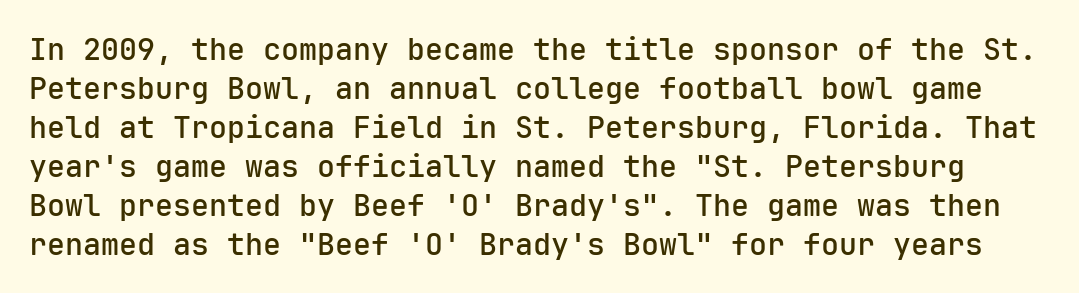
The image shows 30 px semibold sans-serif type, upright, monospaced; set normal line spacing (1.3x), normal letter spacing, not underlined; low stroke contrast and a medium x-height.
